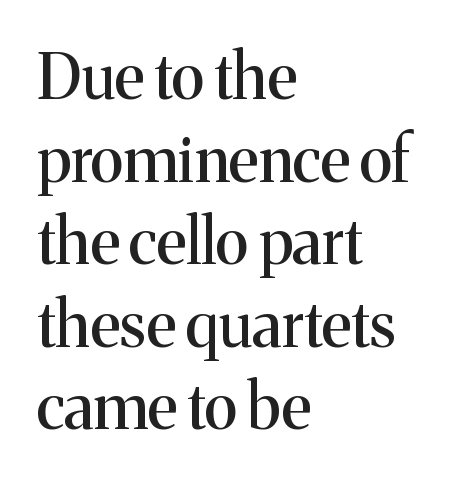
{"serif": "yes", "italic": "no", "width": "normal", "stroke_contrast": "medium", "x_height": "medium", "monospaced": "no", "underline": "no", "align": "left", "line_spacing": "normal", "line_spacing_ratio": 1.31, "letter_spacing": "normal", "letter_spacing_em": 0.0, "glyph_px": 63}
